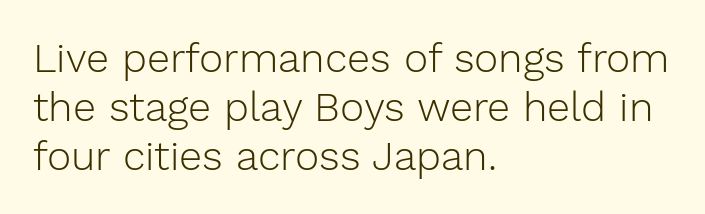
Every stem runs plumb, perpendicular to the baseline. Each line starts at the same left margin while the right side varies. No letter is thick-stroked: the sample isn't bold. The face used here is proportionally spaced, like ordinary book or web type. Anything drawn beneath the words? Only blank space. Glyph-to-glyph distance matches everyday printed text.
